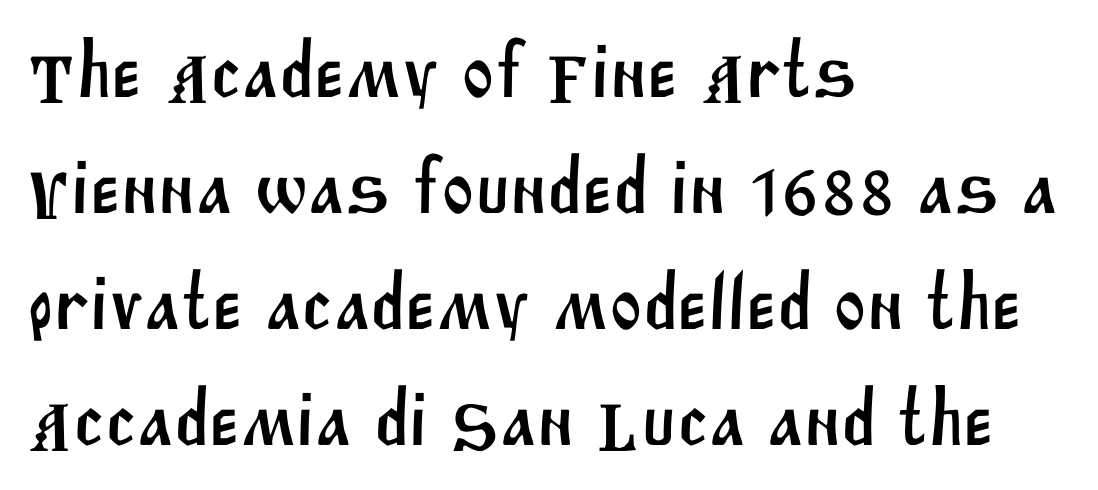
The image shows 79 px sans-serif type; set left-aligned, normal line spacing (1.47x), normal letter spacing, not underlined; medium stroke contrast and a large x-height.
